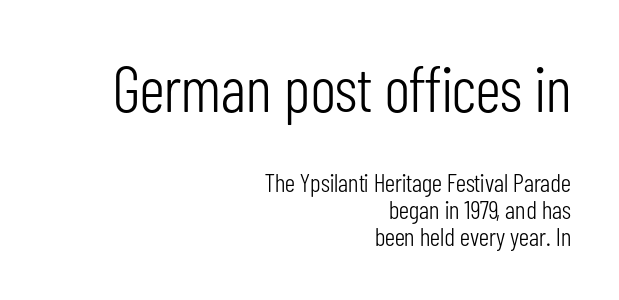
The image shows 64 px light, condensed sans-serif type, upright; set right-aligned, tight line spacing (1.04x), normal letter spacing, not underlined; the first (top) block is 2.46x larger; low stroke contrast and a medium x-height.
